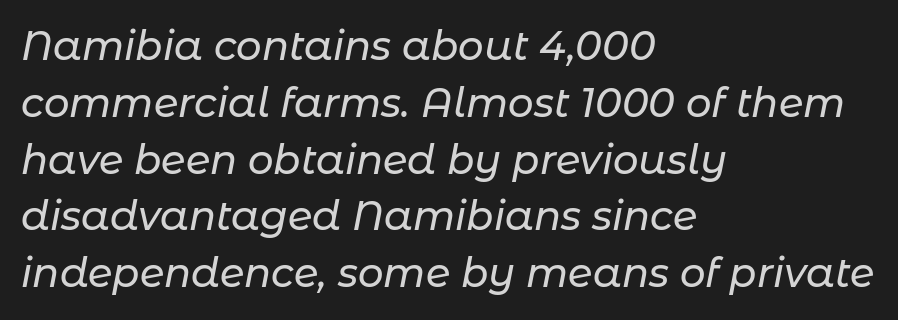
The image shows 40 px text type, italic (leaning right); set left-aligned, normal line spacing (1.42x), normal letter spacing, not underlined; low stroke contrast and a medium x-height.
